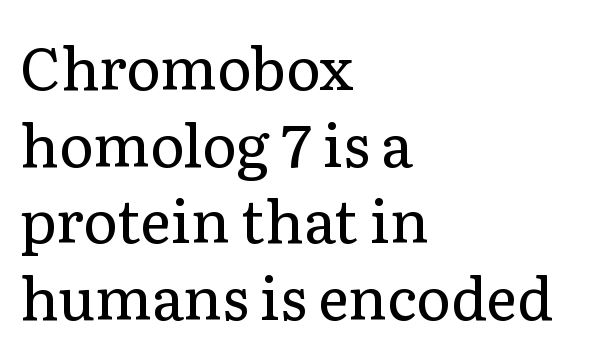
The image shows 59 px regular-weight serif type, upright; set left-aligned, normal line spacing (1.3x), normal letter spacing, not underlined; low stroke contrast and a medium x-height.
